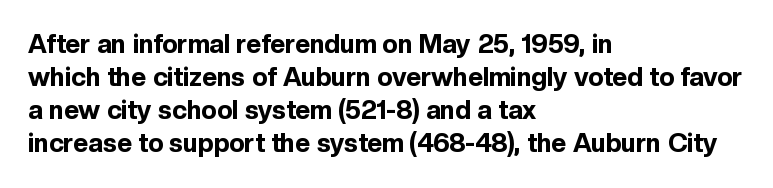
The leading is moderate, giving the passage an even texture. A dark, heavy texture on the line: the type is bold. Descenders hang freely into open space. Letter spacing: default. Notice how the passage keeps a crisp vertical edge on the left only. This is roman type, the default non-slanted kind.
